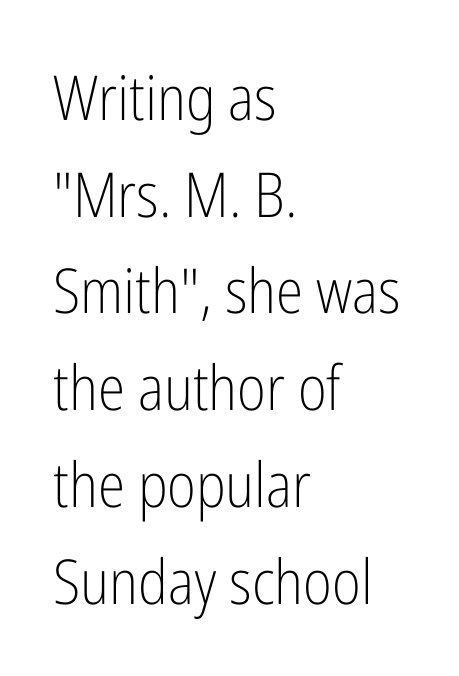
{"serif": "no", "italic": "no", "bold": "no", "weight": "light", "width": "condensed", "stroke_contrast": "low", "x_height": "medium", "monospaced": "no", "underline": "no", "align": "left", "line_spacing": "normal", "line_spacing_ratio": 1.56, "letter_spacing": "normal", "letter_spacing_em": 0.0, "glyph_px": 62}
